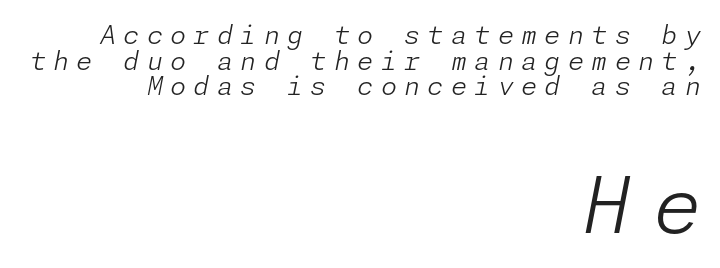
The image shows 78 px light type, italic (leaning right); set right-aligned, tight line spacing (0.99x), unusually wide letter spacing (+0.28 em), not underlined; the second (bottom) block is 3.0x larger; low stroke contrast and a medium x-height.
